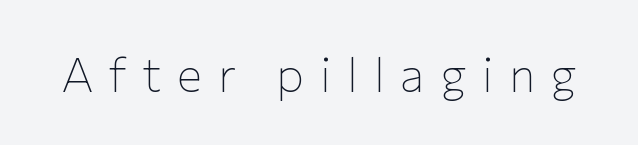
Weight: regular or lighter. Type style note: lacks serifs. The typography opts for an upright posture over an oblique one. Beneath every word, the page is bare. You could not count columns in this text — the font is proportionally spaced. Observe the wide spacing: letters keep a clear distance from each other.
